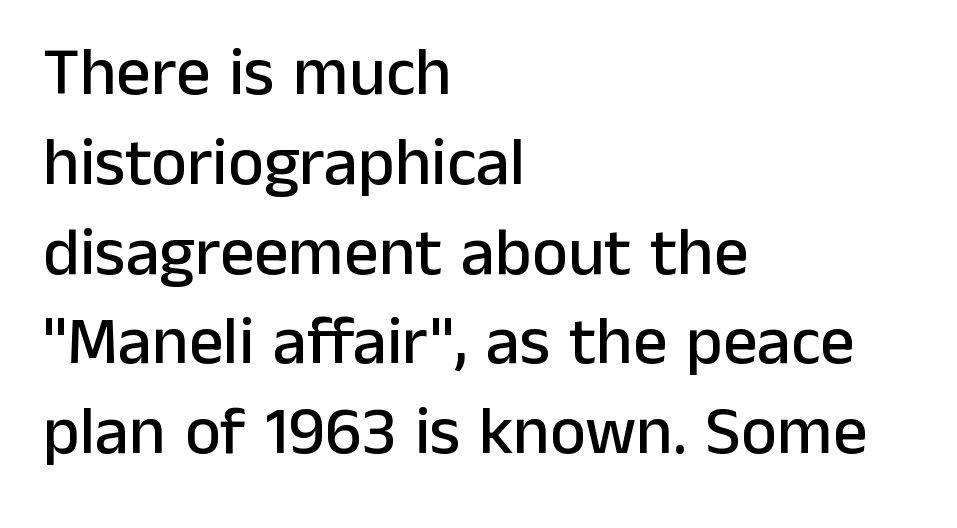
The image shows 68 px sans-serif type, upright; set left-aligned, normal line spacing (1.32x), normal letter spacing, not underlined; low stroke contrast and a medium x-height.
